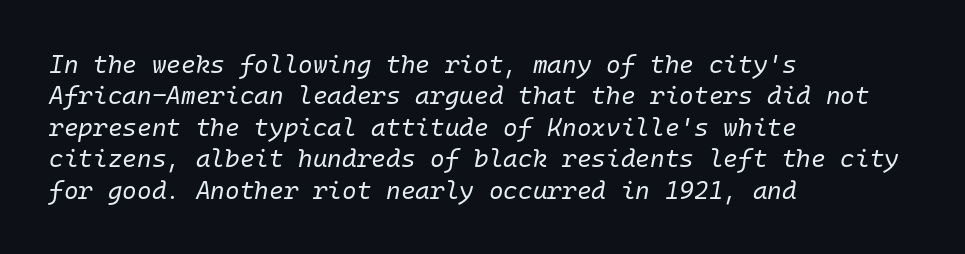
Teacher's note: observe the even left margin — that is flush-left alignment. The space directly below the letters is spotless. Caption: standard tracking, unaltered. The strokes carry an ordinary text weight at most.
